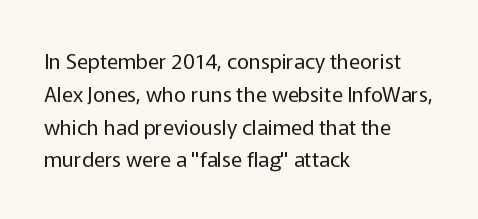
The image shows 21 px text type, upright; set left-aligned, normal line spacing (1.56x), normal letter spacing, not underlined.
